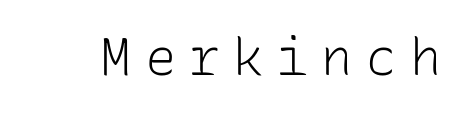
Q: Is the text bold? A: No.
Q: Is the text italic (slanted)? A: No, it is upright.
Q: Is the typeface a serif or a sans-serif typeface? A: Sans-serif.
Q: Is the text underlined? A: No.
Q: Is the spacing between letters normal or unusually wide? A: Unusually wide.
Q: Width (condensed, normal, or wide)? A: Normal.
Q: Stroke contrast? A: Low.
Q: x-height? A: Medium.
Q: Monospaced? A: Yes.
